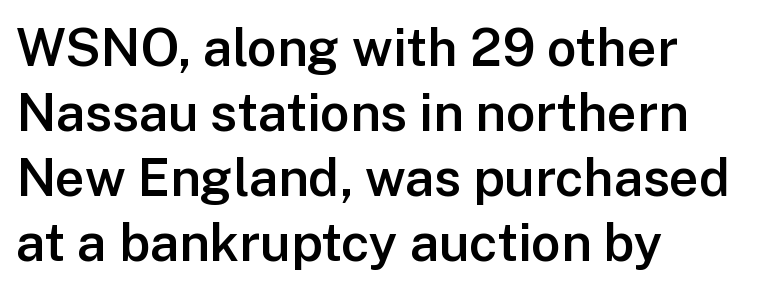
The image shows 52 px semibold sans-serif type, upright; set left-aligned, normal line spacing (1.25x), normal letter spacing, not underlined; low stroke contrast and a medium x-height.
